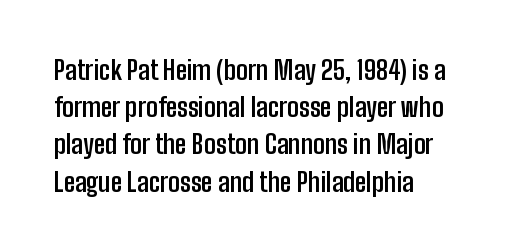
Characters remain perfectly vertical along every line. This sample uses plain, unmodified letter spacing. Lines of text with bare space underneath. If you measured baseline to baseline, you'd find a middling distance.
